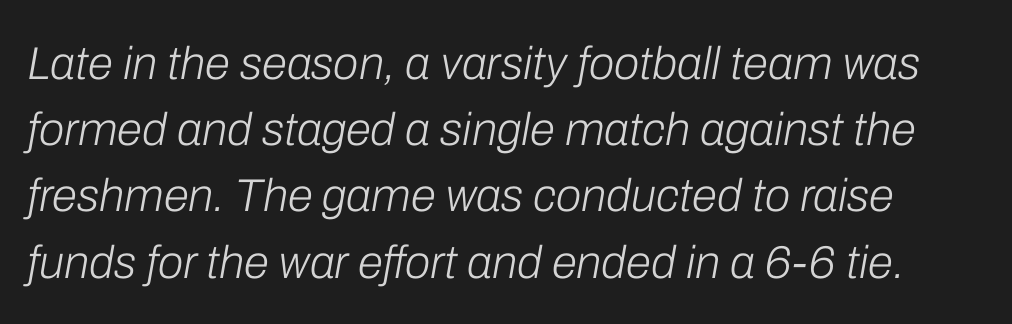
Character widths vary here, with narrow letters taking less room than wide ones. You can tell it's italic because the verticals aren't actually vertical. In terms of letterspacing, this is plain default setting. Ink coverage per letter is moderate at most. Underline: absent. This block has exactly the height ordinary leading produces.
